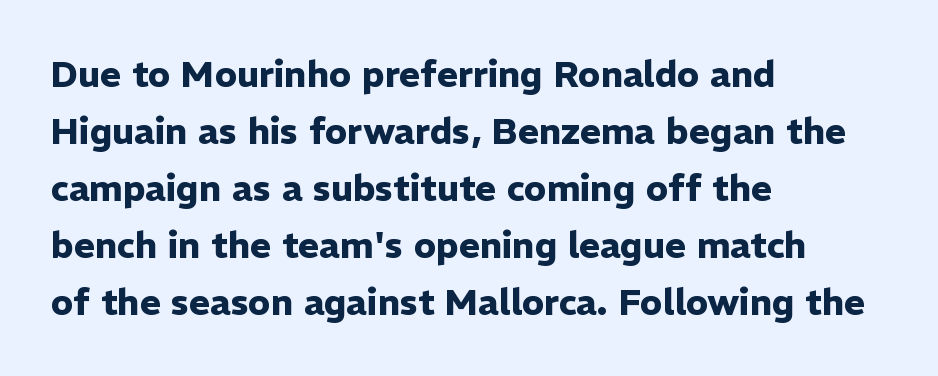
Spacing verdict: proportional, widths tailored to each character. The gap between lines stays unmarked. The compositor pushed each line to the left boundary. This rendering employs a face without finishing strokes, i.e., a sans-serif. Tracking here is standard; glyphs follow each other at the usual distance.
